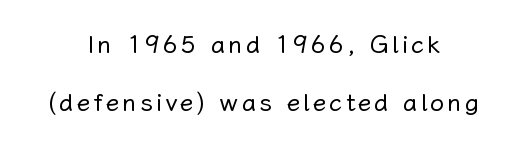
Q: Is the text bold? A: No.
Q: Is the text italic (slanted)? A: No, it is upright.
Q: Is the text underlined? A: No.
Q: How is the paragraph aligned? A: Centered.
Q: Is the spacing between lines tight, normal or loose? A: Loose.
